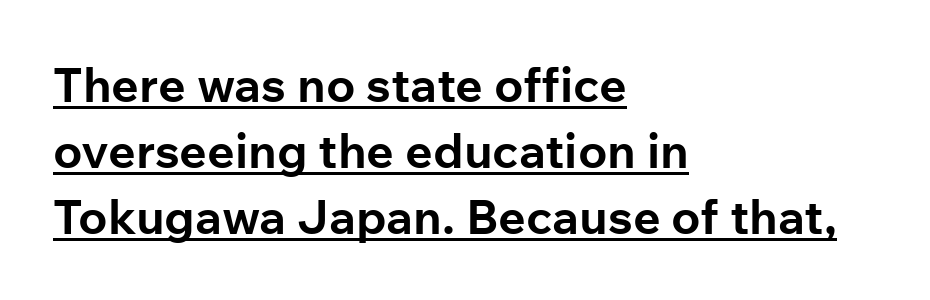
Q: Is the text bold? A: Yes.
Q: Is the text italic (slanted)? A: No, it is upright.
Q: Is the typeface a serif or a sans-serif typeface? A: Sans-serif.
Q: Is the text underlined? A: Yes.
Q: How is the paragraph aligned? A: Left-aligned.
Q: Is the spacing between letters normal or unusually wide? A: Normal.
Q: Is the spacing between lines tight, normal or loose? A: Normal.
Q: Width (condensed, normal, or wide)? A: Normal.
Q: Stroke contrast? A: Low.
Q: x-height? A: Medium.
Q: Monospaced? A: No.
